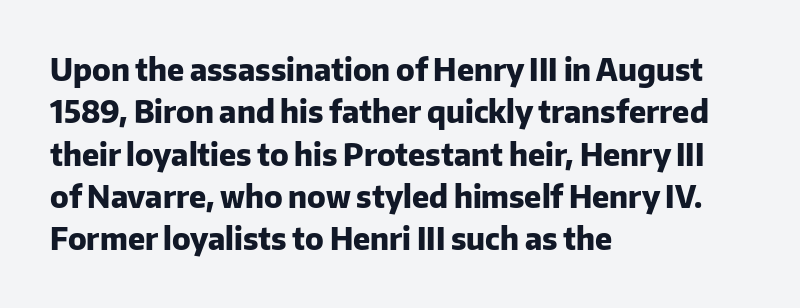
The image shows 30 px heavy sans-serif type, upright; set left-aligned, normal line spacing (1.41x), normal letter spacing, not underlined; low stroke contrast and a medium x-height.
